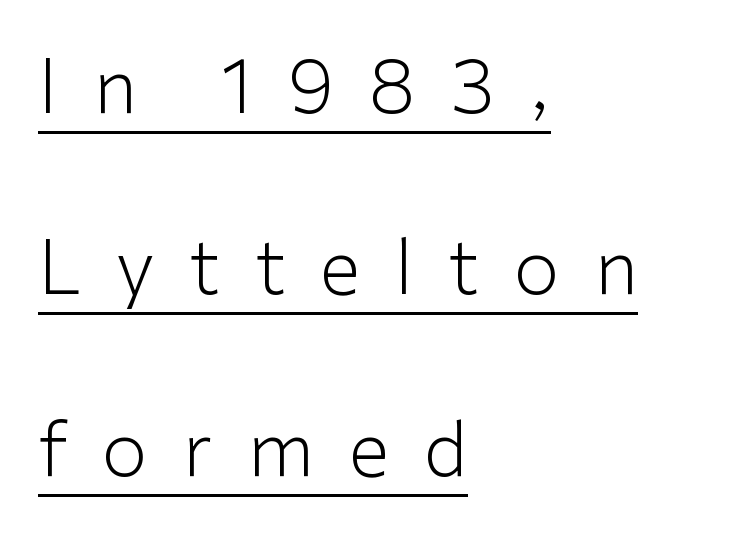
Q: Is the text bold? A: No.
Q: Is the text italic (slanted)? A: No, it is upright.
Q: Is the typeface a serif or a sans-serif typeface? A: Sans-serif.
Q: Is the text underlined? A: Yes.
Q: How is the paragraph aligned? A: Left-aligned.
Q: Is the spacing between letters normal or unusually wide? A: Unusually wide.
Q: Is the spacing between lines tight, normal or loose? A: Loose.
Q: Width (condensed, normal, or wide)? A: Normal.
Q: Stroke contrast? A: Low.
Q: x-height? A: Medium.
Q: Monospaced? A: No.
